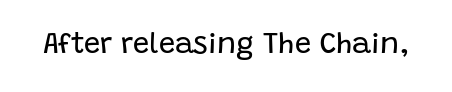
The lettering holds an erect, upright posture throughout. The characters are drawn with everyday or finer stroke widths. To sum up the face: it is a sans, with no serifs. These lines are rendered in a variable-pitch font.
